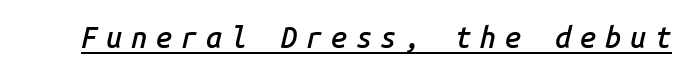
Is the letter spacing exaggerated? Yes — the characters are pushed far apart. A semibold gives these letters moderate extra thickness, short of bold. Notice how a bar underscores the lettering throughout. When letters slant like this, we call the style italic. This sample has the even, mechanical cadence of fixed-width lettering.
